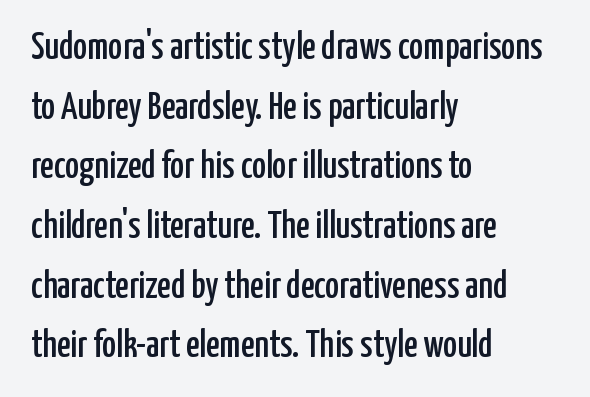
Classification — sans serif. The glyphs are unaccompanied by any horizontal stroke below them. Varying glyph widths throughout — classic text-font behaviour. Leading matches the norm, producing a regular column. Between one letter and the next there's only the usual sliver of space. Visually the block forms a straight wall on the left and a jagged coastline on the right.
